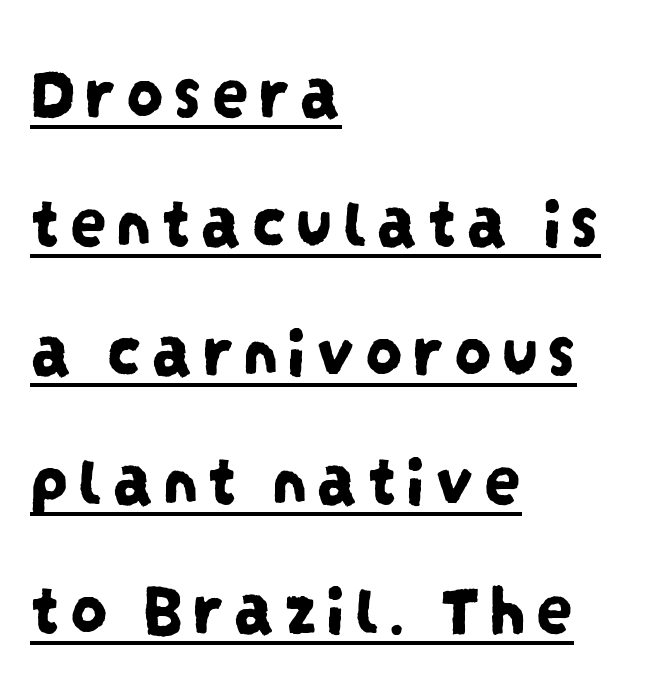
{"serif": "no", "width": "condensed", "stroke_contrast": "low", "x_height": "large", "monospaced": "no", "underline": "yes", "align": "left", "line_spacing_ratio": 1.72, "glyph_px": 75}
